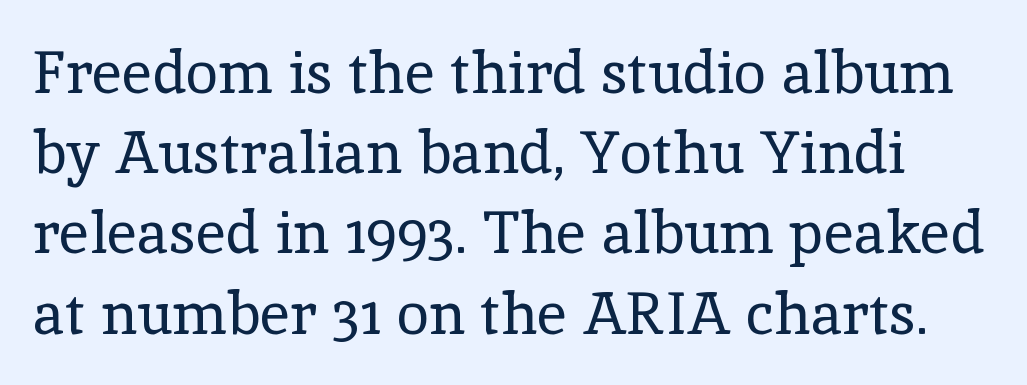
The image shows 59 px regular-weight serif type, upright; set normal line spacing (1.36x), normal letter spacing, not underlined; a medium x-height.
